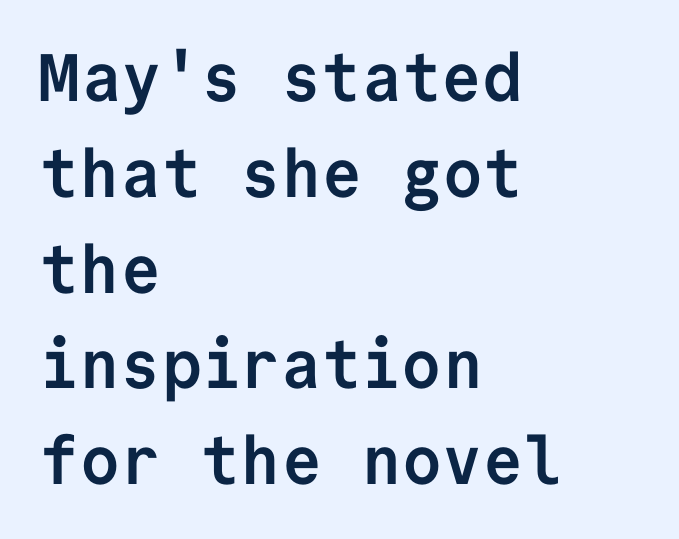
Q: Is the text bold? A: Yes.
Q: Is the text italic (slanted)? A: No, it is upright.
Q: Is the typeface a serif or a sans-serif typeface? A: Sans-serif.
Q: Is the text underlined? A: No.
Q: How is the paragraph aligned? A: Left-aligned.
Q: Is the spacing between letters normal or unusually wide? A: Normal.
Q: Is the spacing between lines tight, normal or loose? A: Normal.
Q: Width (condensed, normal, or wide)? A: Normal.
Q: Stroke contrast? A: Low.
Q: x-height? A: Medium.
Q: Monospaced? A: Yes.
